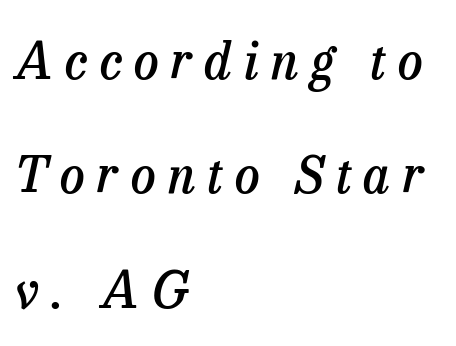
Q: Is the text bold? A: Semi-bold.
Q: Is the text italic (slanted)? A: Yes, it leans right by about 13 degrees.
Q: Is the typeface a serif or a sans-serif typeface? A: Serif.
Q: Is the text underlined? A: No.
Q: How is the paragraph aligned? A: Left-aligned.
Q: Is the spacing between letters normal or unusually wide? A: Unusually wide.
Q: Is the spacing between lines tight, normal or loose? A: Loose.
Q: Width (condensed, normal, or wide)? A: Normal.
Q: Stroke contrast? A: Low.
Q: x-height? A: Medium.
Q: Monospaced? A: No.
